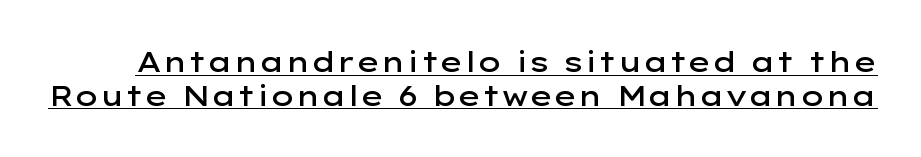
The image shows 28 px semibold, wide sans-serif type, upright; set line spacing 1.21x, normal letter spacing, underlined; low stroke contrast and a medium x-height.
